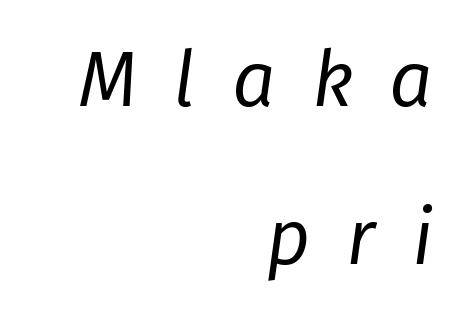
Q: Is the text bold? A: No.
Q: Is the text italic (slanted)? A: Yes, it leans right by about 8 degrees.
Q: Is the text underlined? A: No.
Q: How is the paragraph aligned? A: Right-aligned.
Q: Is the spacing between letters normal or unusually wide? A: Unusually wide.
Q: Is the spacing between lines tight, normal or loose? A: Loose.
Q: Width (condensed, normal, or wide)? A: Normal.
Q: Stroke contrast? A: Low.
Q: x-height? A: Medium.
Q: Monospaced? A: No.
